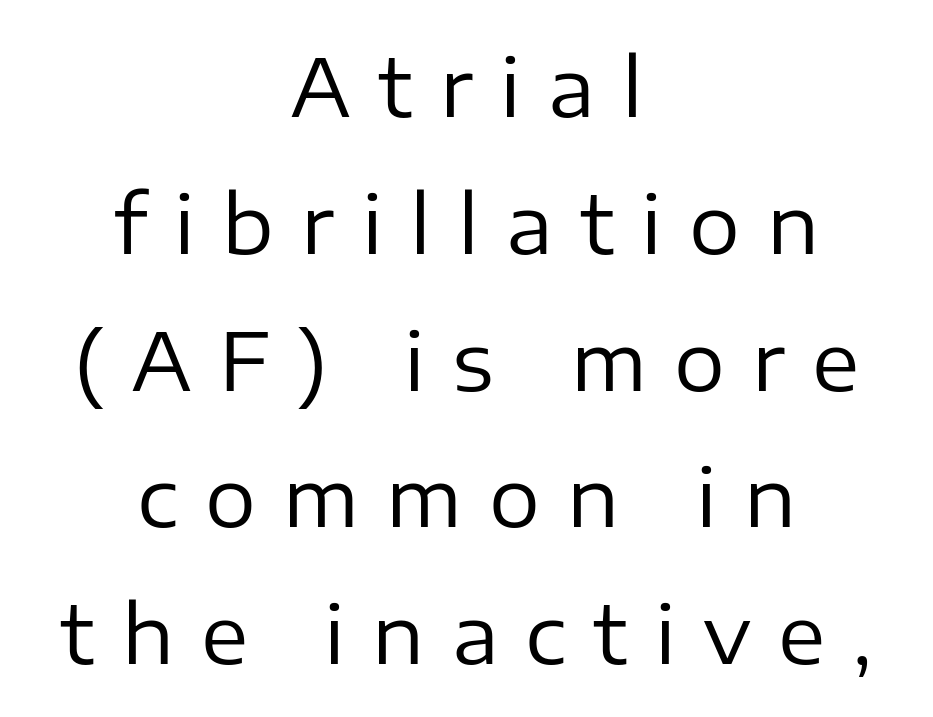
The image shows 80 px regular-weight sans-serif type, upright; set centered, line spacing 1.71x, unusually wide letter spacing (+0.34 em), not underlined; low stroke contrast and a medium x-height.
